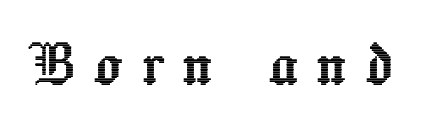
The image shows 73 px text type, upright; set unusually wide letter spacing (+0.25 em), not underlined; a medium x-height.
